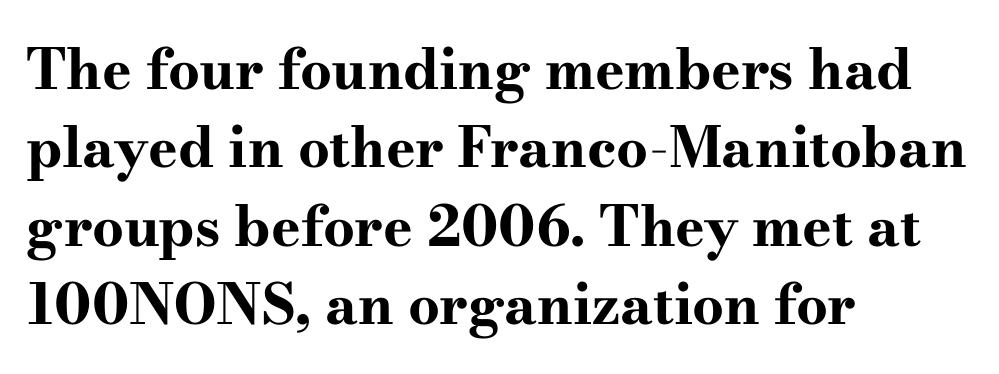
The image shows 56 px bold, wide serif type, upright; set left-aligned, normal line spacing (1.4x), normal letter spacing, not underlined; high stroke contrast and a small x-height.
